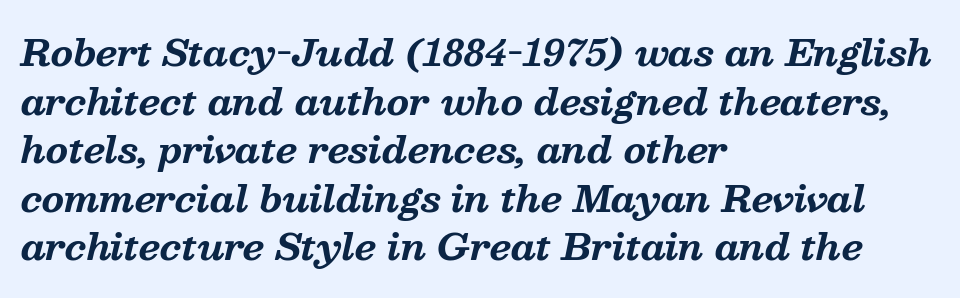
{"serif": "yes", "italic": "yes", "lean": "right", "slant_degrees": 13, "bold": "yes", "weight": "bold", "width": "normal", "stroke_contrast": "medium", "x_height": "medium", "monospaced": "no", "underline": "no", "align": "left", "line_spacing": "normal", "line_spacing_ratio": 1.35, "letter_spacing": "normal", "letter_spacing_em": 0.0, "glyph_px": 36}
